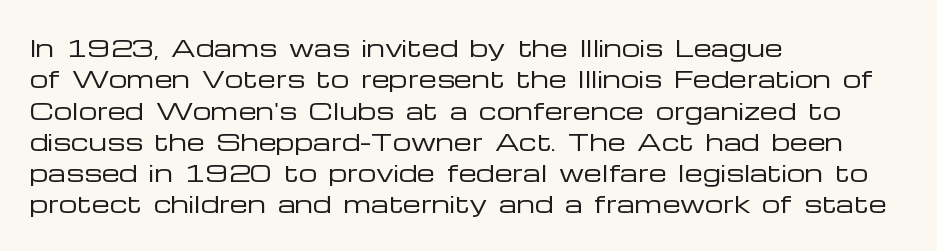
One glance says typical: line gaps are just what's usual. What stands out about the letter spacing? Nothing — it is the standard amount. This reads as an unemphasized weight, regular at the heaviest. The text block is weighted toward the left margin, trailing off unevenly rightward. Descender tails drop into unmarked territory. The specimen reads as upright at a glance.
